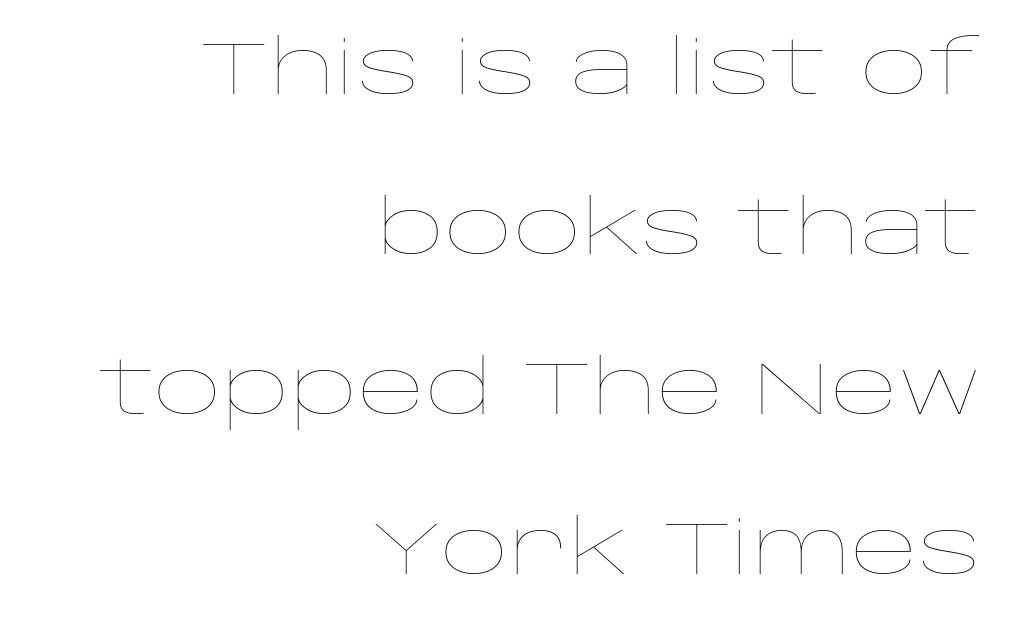
{"italic": "no", "bold": "no", "weight": "thin", "width": "wide", "stroke_contrast": "low", "x_height": "large", "monospaced": "no", "underline": "no", "align": "right", "line_spacing": "loose", "line_spacing_ratio": 2.16, "letter_spacing": "normal", "letter_spacing_em": 0.0, "glyph_px": 74}
